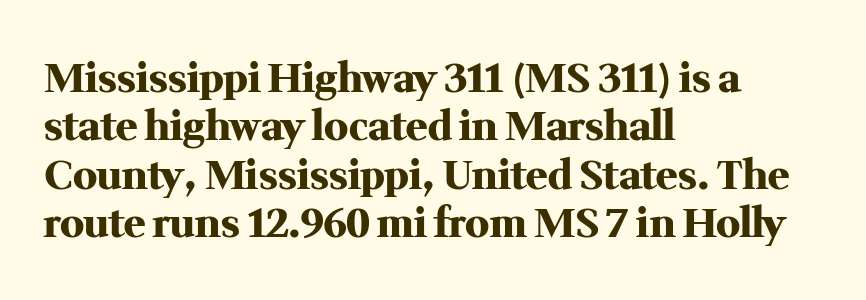
Q: Is the text bold? A: Yes.
Q: Is the text italic (slanted)? A: No, it is upright.
Q: Is the typeface a serif or a sans-serif typeface? A: Serif.
Q: Is the text underlined? A: No.
Q: How is the paragraph aligned? A: Left-aligned.
Q: Is the spacing between letters normal or unusually wide? A: Normal.
Q: Width (condensed, normal, or wide)? A: Normal.
Q: Stroke contrast? A: Medium.
Q: x-height? A: Medium.
Q: Monospaced? A: No.
